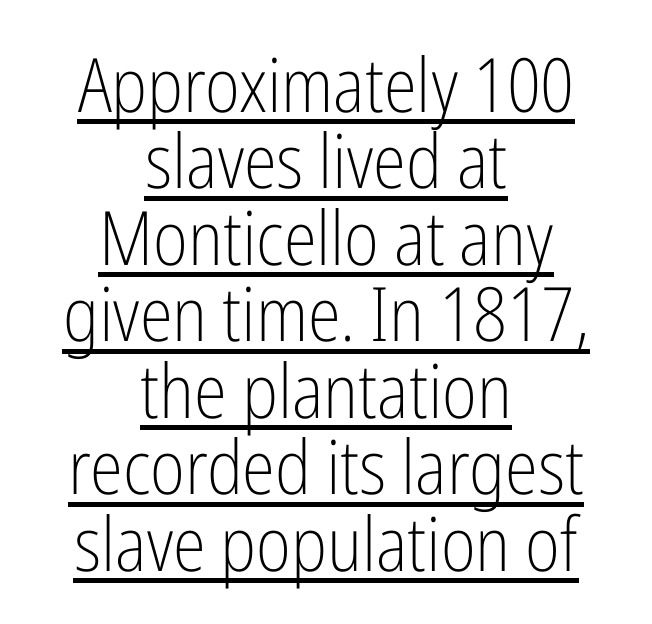
Q: Is the text bold? A: No.
Q: Is the text italic (slanted)? A: No, it is upright.
Q: Is the typeface a serif or a sans-serif typeface? A: Sans-serif.
Q: Is the text underlined? A: Yes.
Q: How is the paragraph aligned? A: Centered.
Q: Is the spacing between letters normal or unusually wide? A: Normal.
Q: Is the spacing between lines tight, normal or loose? A: Tight.
Q: Width (condensed, normal, or wide)? A: Condensed.
Q: Stroke contrast? A: Low.
Q: x-height? A: Medium.
Q: Monospaced? A: No.
